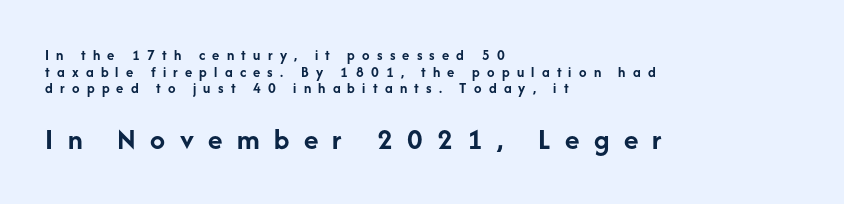
This sample has the flowing, uneven cadence of proportional lettering. These lines have a slow, spaced-out rhythm from letter to letter. The passage shown is not underscored anywhere. Scale increases going downward across the two blocks. Pretty heavy lettering here — definitely bold. A roman cut, with each character standing at attention.
